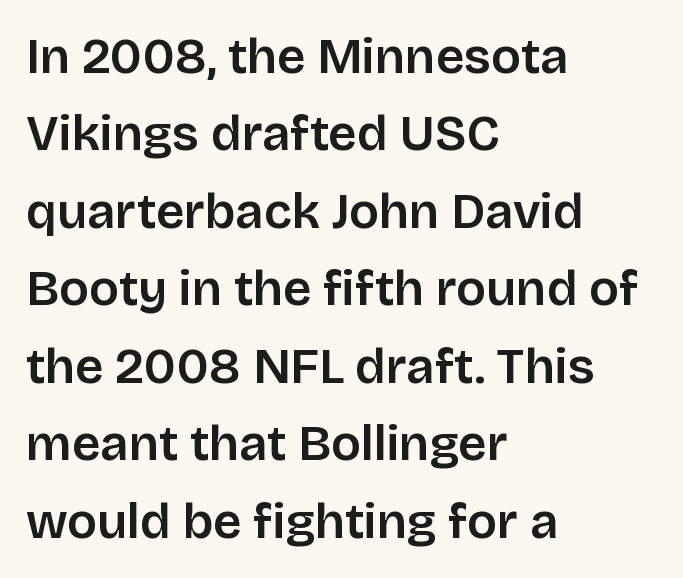
Q: Is the text bold? A: Semi-bold.
Q: Is the text italic (slanted)? A: No, it is upright.
Q: Is the typeface a serif or a sans-serif typeface? A: Sans-serif.
Q: Is the text underlined? A: No.
Q: How is the paragraph aligned? A: Left-aligned.
Q: Is the spacing between letters normal or unusually wide? A: Normal.
Q: Is the spacing between lines tight, normal or loose? A: Normal.
Q: Width (condensed, normal, or wide)? A: Normal.
Q: Stroke contrast? A: Low.
Q: x-height? A: Large.
Q: Monospaced? A: No.
